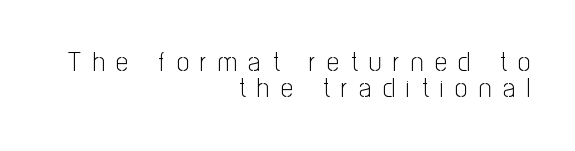
Q: Is the text bold? A: No.
Q: Is the text italic (slanted)? A: No, it is upright.
Q: Is the text underlined? A: No.
Q: How is the paragraph aligned? A: Right-aligned.
Q: Is the spacing between letters normal or unusually wide? A: Unusually wide.
Q: Is the spacing between lines tight, normal or loose? A: Tight.
